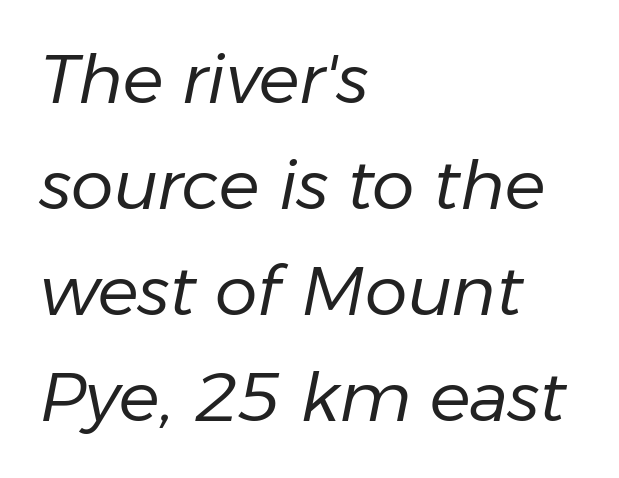
Q: Is the text bold? A: No.
Q: Is the text italic (slanted)? A: Yes, it leans right by about 11 degrees.
Q: Is the text underlined? A: No.
Q: How is the paragraph aligned? A: Left-aligned.
Q: Is the spacing between letters normal or unusually wide? A: Normal.
Q: Is the spacing between lines tight, normal or loose? A: Normal.
Q: Width (condensed, normal, or wide)? A: Normal.
Q: Stroke contrast? A: Low.
Q: x-height? A: Medium.
Q: Monospaced? A: No.
